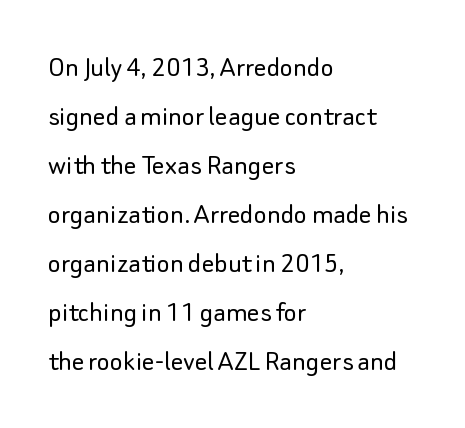
The image shows 31 px light sans-serif type, upright; set left-aligned, normal line spacing (1.58x), normal letter spacing, not underlined; low stroke contrast and a small x-height.
